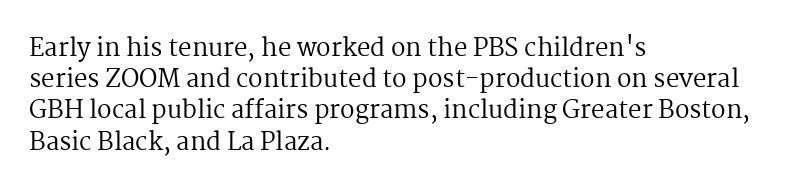
The image shows 24 px text type, upright; set left-aligned, normal line spacing (1.3x), normal letter spacing, not underlined.
